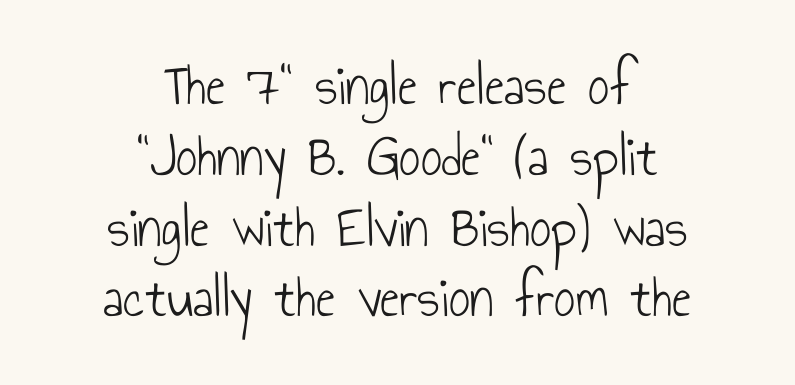
Nothing heavy about these letters — not bold at all. These lines are rendered in a variable-pitch font. Reading down the block, each line starts at a different indent, mirrored at its end. The passage shown is typeset with a sans-serif family.
